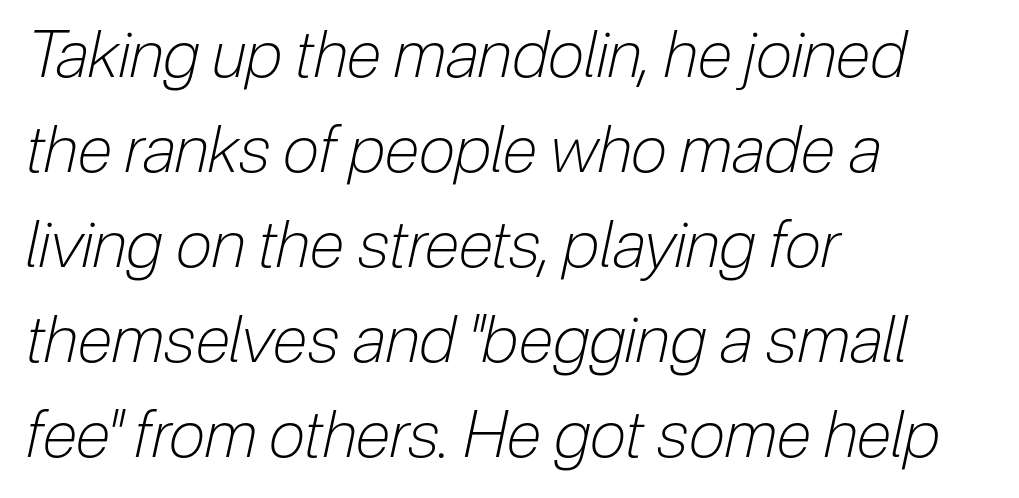
The image shows 65 px light, condensed type, italic (leaning right); set left-aligned, normal line spacing (1.46x), normal letter spacing, not underlined; low stroke contrast and a medium x-height.
